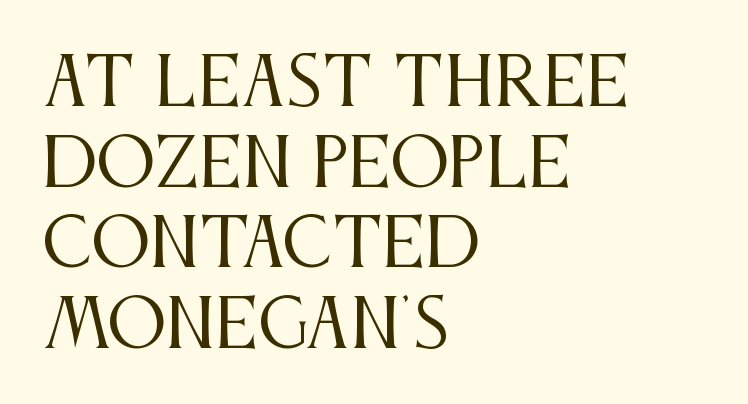
Q: Is the text bold? A: No.
Q: Is the text italic (slanted)? A: No, it is upright.
Q: Is the typeface a serif or a sans-serif typeface? A: Serif.
Q: Is the text underlined? A: No.
Q: How is the paragraph aligned? A: Left-aligned.
Q: Is the spacing between letters normal or unusually wide? A: Normal.
Q: Width (condensed, normal, or wide)? A: Condensed.
Q: Stroke contrast? A: Medium.
Q: x-height? A: Large.
Q: Monospaced? A: No.
